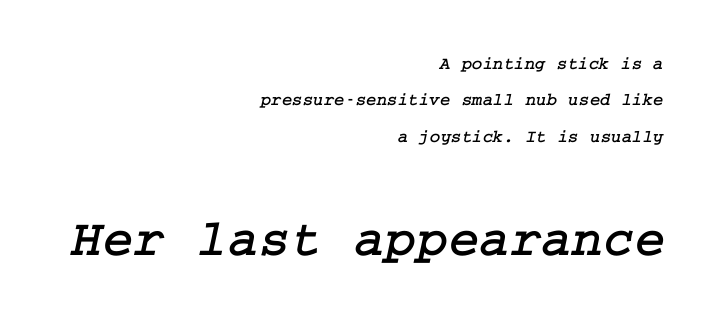
Q: Is the typeface a serif or a sans-serif typeface? A: Serif.
Q: Is the text underlined? A: No.
Q: How is the paragraph aligned? A: Right-aligned.
Q: Is the spacing between letters normal or unusually wide? A: Normal.
Q: Is the spacing between lines tight, normal or loose? A: Loose.
Q: Which block of text is set in a larger size, the first (top) or the second (bottom)? A: The second (bottom) one.
Q: Width (condensed, normal, or wide)? A: Normal.
Q: Stroke contrast? A: Low.
Q: x-height? A: Medium.
